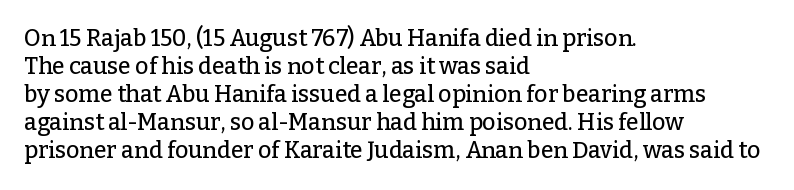
Look at the tracking — it's just the regular setting, nothing added. Caption: multi-line text, flush left, ragged right. Notice how the stems are strictly vertical — no italics here. A clean baseline with only descenders dipping below it.
